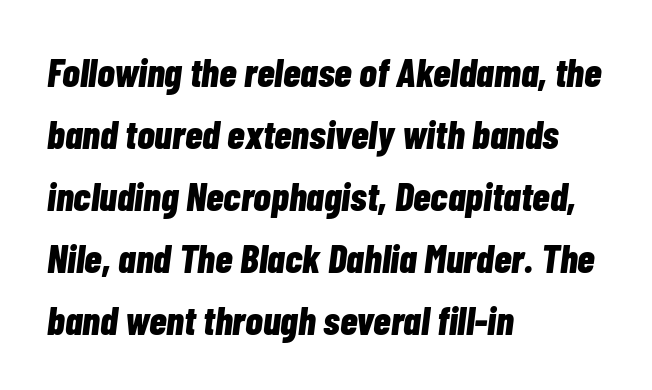
Q: Is the text bold? A: Yes.
Q: Is the text italic (slanted)? A: Yes, it leans right by about 7 degrees.
Q: Is the text underlined? A: No.
Q: How is the paragraph aligned? A: Left-aligned.
Q: Is the spacing between letters normal or unusually wide? A: Normal.
Q: Is the spacing between lines tight, normal or loose? A: Normal.
Q: Width (condensed, normal, or wide)? A: Condensed.
Q: Stroke contrast? A: Low.
Q: x-height? A: Medium.
Q: Monospaced? A: No.
